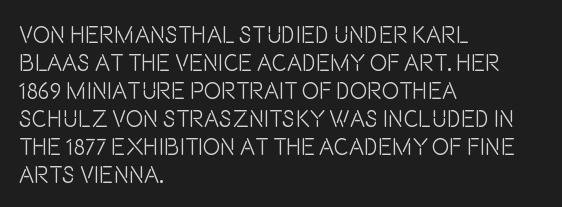
The image shows 23 px text type, upright; set left-aligned, line spacing 1.22x, normal letter spacing, not underlined.
